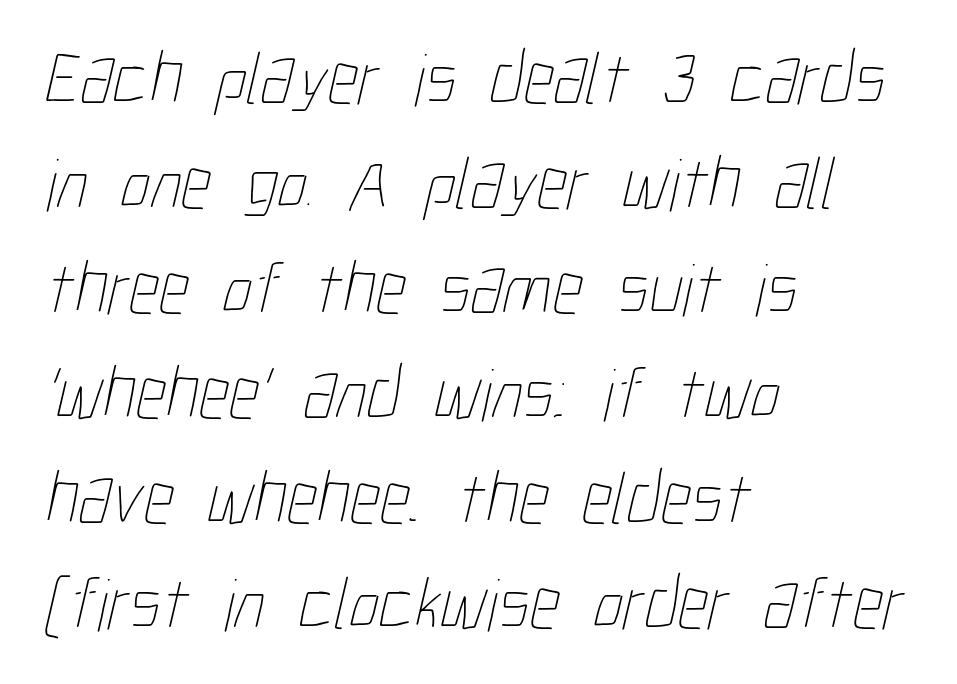
You could not count columns in this text — the font is proportionally spaced. Is the letter spacing exaggerated? No — it looks like the ordinary default. The vertical gap from one line to the next is medium. These lines are set flush left with a ragged right edge. A bare baseline throughout the passage.
